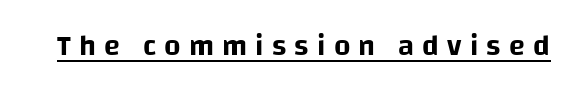
The image shows 29 px sans-serif type, upright; set unusually wide letter spacing (+0.28 em), underlined; low stroke contrast and a large x-height.
